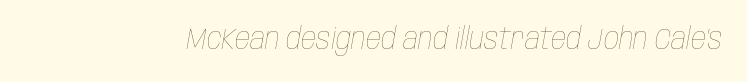
The face used here is proportionally spaced, like ordinary book or web type. A bare baseline throughout the passage. Is the stroke heavy? The answer is a plain regular-or-lighter. Rendered with sloped, italic letterforms. These lines keep a tight, regular rhythm from letter to letter.
